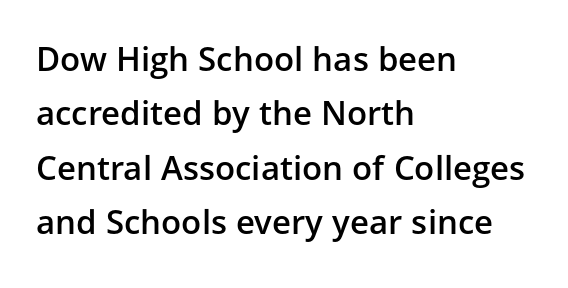
Compared with typical paragraphs, the rows here are spaced about the same. Set as a demibold, roughly 600 on the weight scale. Each word holds together tightly as a unit, with standard inter-letter gaps. Looks like regular typesetting: each glyph gets only the width it needs. If you drew a line through each stem, it would be perfectly vertical. Has an underline been added? It has not.
